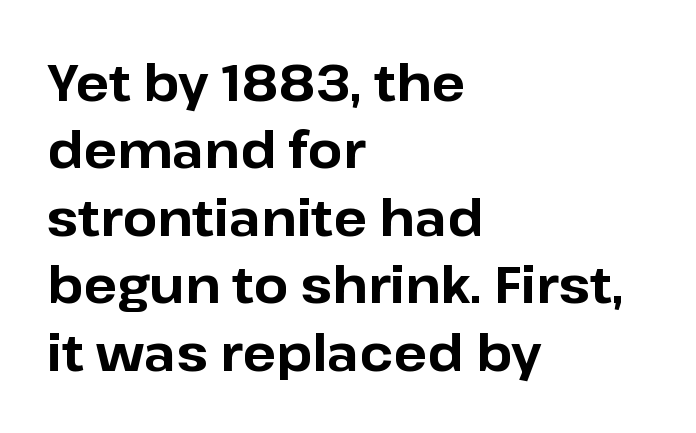
{"serif": "no", "italic": "no", "bold": "yes", "weight": "bold", "width": "normal", "stroke_contrast": "low", "x_height": "medium", "monospaced": "no", "underline": "no", "align": "left", "line_spacing": "normal", "line_spacing_ratio": 1.35, "letter_spacing": "normal", "letter_spacing_em": 0.0, "glyph_px": 50}
